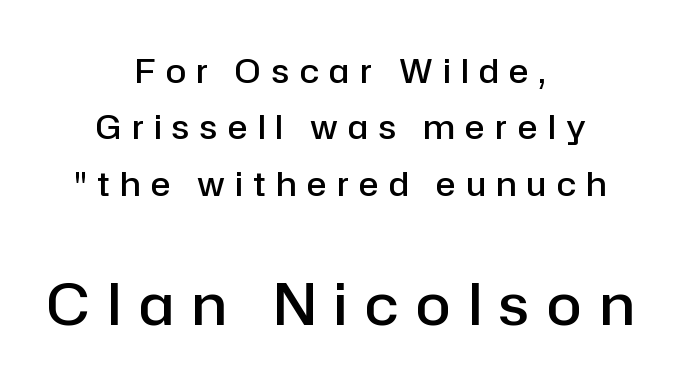
Q: Is the text bold? A: Semi-bold.
Q: Is the text italic (slanted)? A: No, it is upright.
Q: Is the typeface a serif or a sans-serif typeface? A: Sans-serif.
Q: Is the text underlined? A: No.
Q: How is the paragraph aligned? A: Centered.
Q: Is the spacing between letters normal or unusually wide? A: Unusually wide.
Q: Which block of text is set in a larger size, the first (top) or the second (bottom)? A: The second (bottom) one.
Q: Width (condensed, normal, or wide)? A: Normal.
Q: Stroke contrast? A: Low.
Q: x-height? A: Medium.
Q: Monospaced? A: No.
